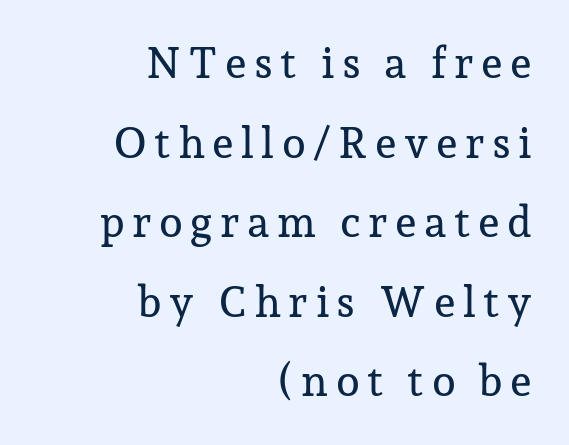
The passage shown is typeset with a serif family. Is there any slant? The stems are plumb. Only glyphs here, with clear space below each row. Proportional: the letters do not fall into vertical columns. This rendering uses right alignment, leaving the left contour irregular.
